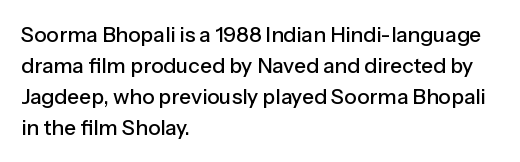
There is no visible air inserted between adjacent glyphs. Alignment: flush left. The words here are not underlined. The axis of the letterforms is exactly vertical. The designer left line spacing at the default.
